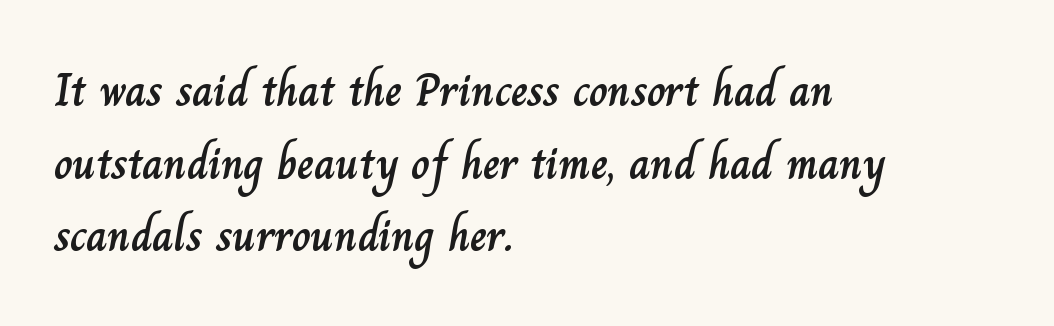
Q: Is the text italic (slanted)? A: Yes.
Q: Is the text underlined? A: No.
Q: How is the paragraph aligned? A: Left-aligned.
Q: Is the spacing between letters normal or unusually wide? A: Normal.
Q: Is the spacing between lines tight, normal or loose? A: Normal.
Q: Width (condensed, normal, or wide)? A: Normal.
Q: Stroke contrast? A: Low.
Q: x-height? A: Small.
Q: Monospaced? A: No.
